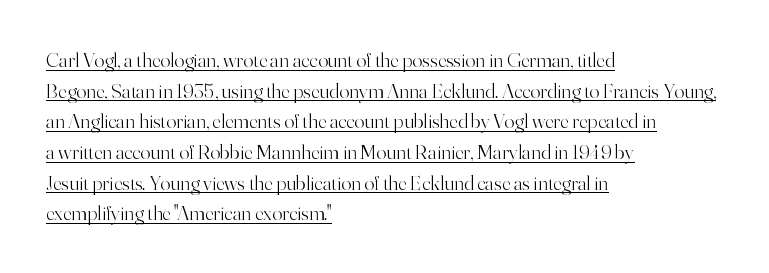
Q: Is the text bold? A: No.
Q: Is the text italic (slanted)? A: No, it is upright.
Q: Is the text underlined? A: Yes.
Q: How is the paragraph aligned? A: Left-aligned.
Q: Is the spacing between letters normal or unusually wide? A: Normal.
Q: Is the spacing between lines tight, normal or loose? A: Normal.
